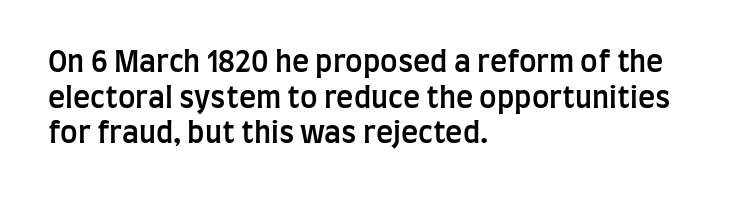
The image shows 29 px semibold, condensed sans-serif type, upright; set left-aligned, line spacing 1.23x, normal letter spacing, not underlined; low stroke contrast and a large x-height.
